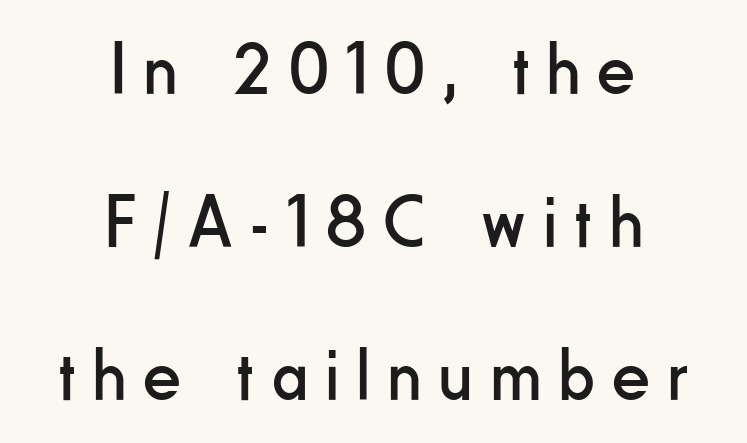
{"serif": "no", "italic": "no", "bold": "no", "weight": "regular", "width": "condensed", "stroke_contrast": "low", "x_height": "small", "monospaced": "no", "underline": "no", "align": "center", "line_spacing": "loose", "line_spacing_ratio": 2.07, "letter_spacing": "wide", "letter_spacing_em": 0.25, "glyph_px": 74}
